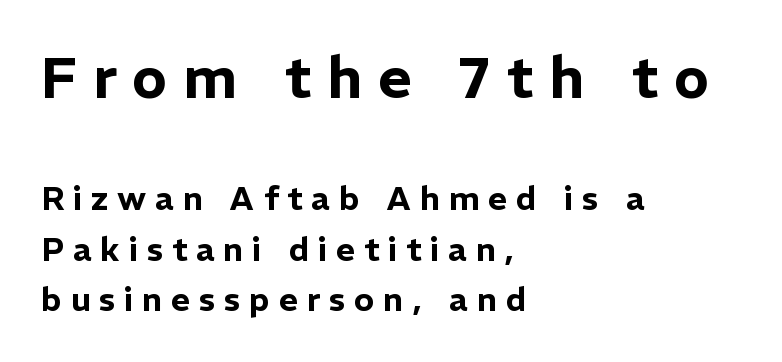
Q: Is the text italic (slanted)? A: No, it is upright.
Q: Is the typeface a serif or a sans-serif typeface? A: Sans-serif.
Q: Is the text underlined? A: No.
Q: How is the paragraph aligned? A: Left-aligned.
Q: Is the spacing between letters normal or unusually wide? A: Unusually wide.
Q: Is the spacing between lines tight, normal or loose? A: Normal.
Q: Which block of text is set in a larger size, the first (top) or the second (bottom)? A: The first (top) one.
Q: Width (condensed, normal, or wide)? A: Normal.
Q: Stroke contrast? A: Low.
Q: x-height? A: Medium.
Q: Monospaced? A: No.
